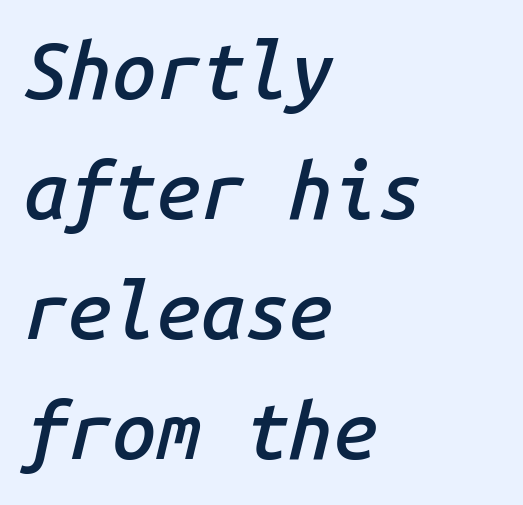
Q: Is the text bold? A: Semi-bold.
Q: Is the text italic (slanted)? A: Yes, it leans right by about 14 degrees.
Q: Is the text underlined? A: No.
Q: How is the paragraph aligned? A: Left-aligned.
Q: Is the spacing between letters normal or unusually wide? A: Normal.
Q: Is the spacing between lines tight, normal or loose? A: Normal.
Q: Width (condensed, normal, or wide)? A: Normal.
Q: Stroke contrast? A: Low.
Q: x-height? A: Medium.
Q: Monospaced? A: Yes.
